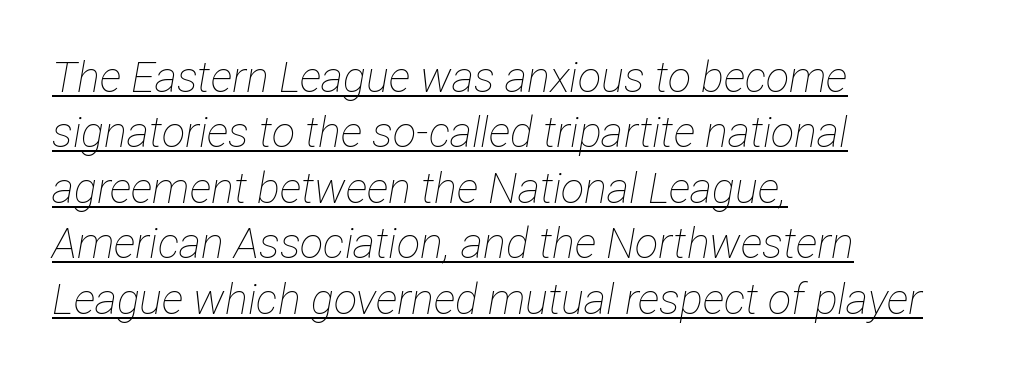
{"italic": "yes", "lean": "right", "slant_degrees": 12, "bold": "no", "weight": "thin", "width": "condensed", "stroke_contrast": "low", "x_height": "medium", "monospaced": "no", "underline": "yes", "align": "left", "line_spacing": "normal", "line_spacing_ratio": 1.29, "letter_spacing": "normal", "letter_spacing_em": 0.0, "glyph_px": 43}
